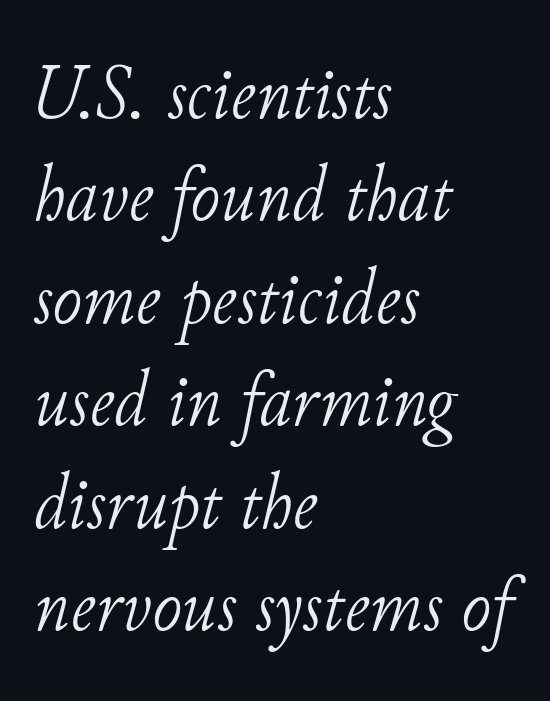
Q: Is the text bold? A: No.
Q: Is the text italic (slanted)? A: Yes, it leans right by about 11 degrees.
Q: Is the typeface a serif or a sans-serif typeface? A: Serif.
Q: Is the text underlined? A: No.
Q: How is the paragraph aligned? A: Left-aligned.
Q: Is the spacing between letters normal or unusually wide? A: Normal.
Q: Is the spacing between lines tight, normal or loose? A: Normal.
Q: Width (condensed, normal, or wide)? A: Normal.
Q: Stroke contrast? A: Low.
Q: x-height? A: Small.
Q: Monospaced? A: No.
